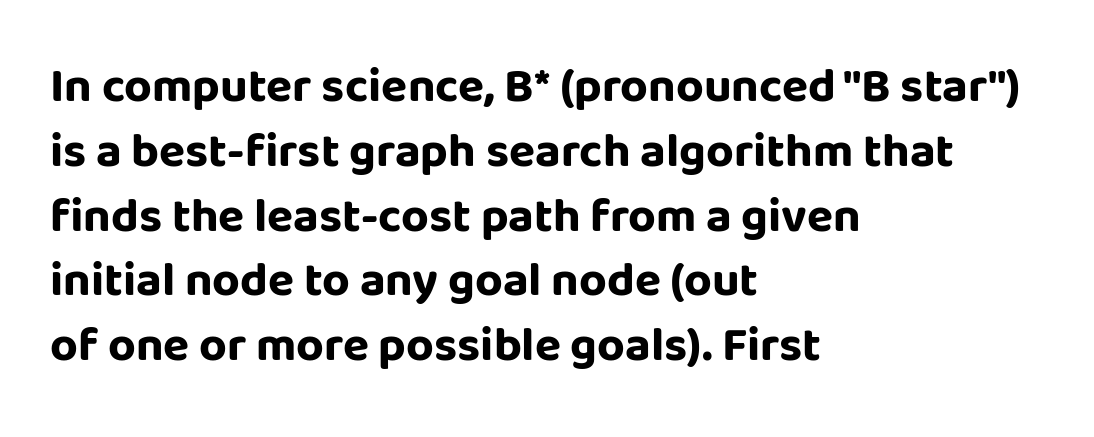
These lines are rendered in a variable-pitch font. The glyphs have the mass of a bold cut. Layout note: lines flush left. Regular leading. The lettering holds an erect, upright posture throughout.
